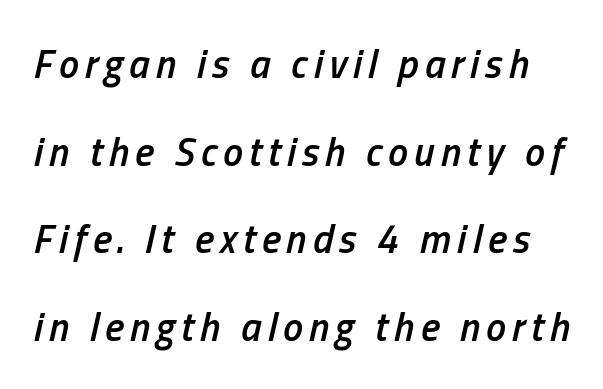
Honestly, the rows look like they've been pulled way apart. A bare baseline throughout the passage. On the weight axis this lands at semibold, roughly 600. Spacing verdict: proportional, widths tailored to each character. The face used here has a pronounced slope to its letters.
